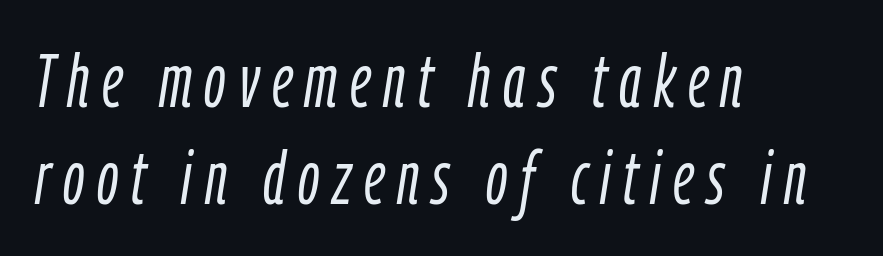
Q: Is the text bold? A: No.
Q: Is the text italic (slanted)? A: Yes, it leans right by about 9 degrees.
Q: Is the text underlined? A: No.
Q: How is the paragraph aligned? A: Left-aligned.
Q: Is the spacing between lines tight, normal or loose? A: Normal.
Q: Width (condensed, normal, or wide)? A: Condensed.
Q: Stroke contrast? A: Low.
Q: x-height? A: Medium.
Q: Monospaced? A: No.
